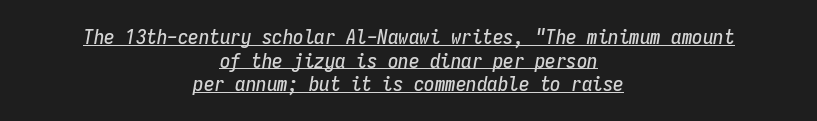
Q: Is the text italic (slanted)? A: Yes, it leans right by about 9 degrees.
Q: Is the text underlined? A: Yes.
Q: How is the paragraph aligned? A: Centered.
Q: Is the spacing between letters normal or unusually wide? A: Normal.
Q: Is the spacing between lines tight, normal or loose? A: Tight.
